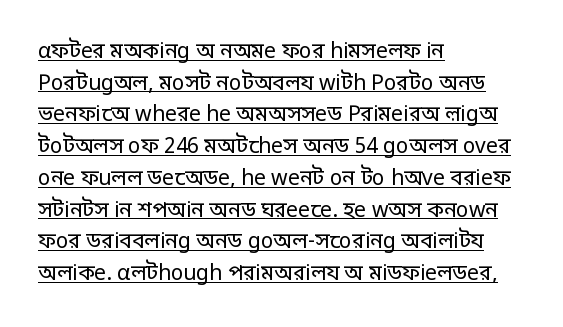
The weight tops out at a normal text grade. Which margin do the lines hug? The left one — the right edge is uneven. Looks like someone drew a line under every word here. This sample uses plain, unmodified letter spacing. This is roman type, the default non-slanted kind.
